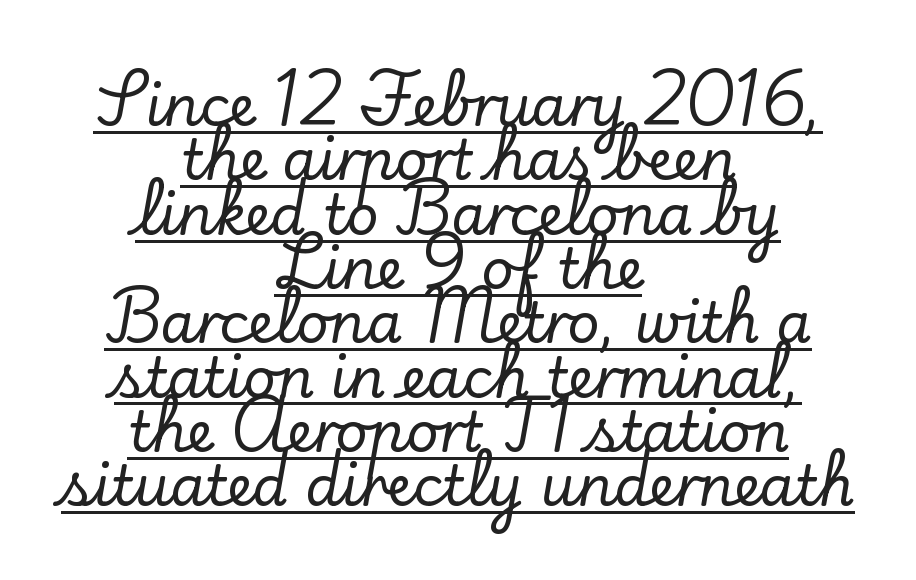
{"serif": "yes", "width": "normal", "stroke_contrast": "low", "x_height": "small", "monospaced": "no", "underline": "yes", "align": "center", "line_spacing": "tight", "line_spacing_ratio": 0.97, "letter_spacing": "normal", "letter_spacing_em": 0.0, "glyph_px": 56}
